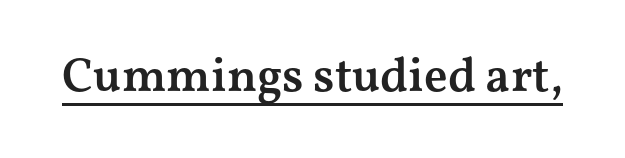
Character widths vary here, with narrow letters taking less room than wide ones. The typesetter has applied underlining to the passage shown. Firm but not heavy-handed strokes: this text is semibold. The type family on display is of the serif kind. A typesetter would mark this as roman, not italic.
